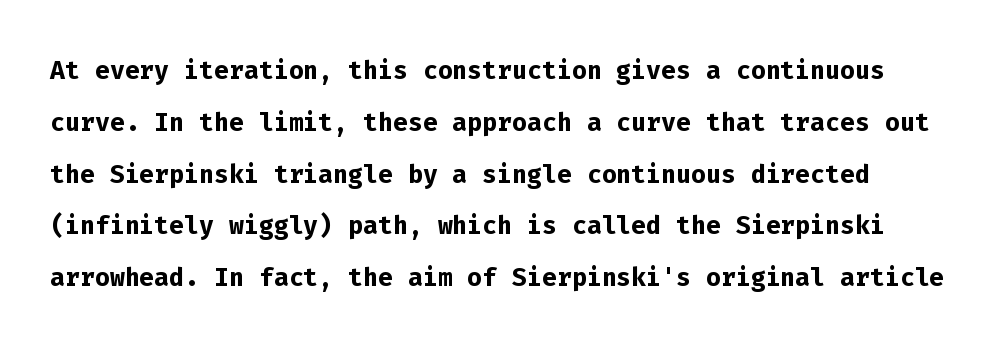
The image shows 35 px semibold sans-serif type, upright, monospaced; set normal line spacing (1.48x), normal letter spacing, not underlined; low stroke contrast and a medium x-height.
